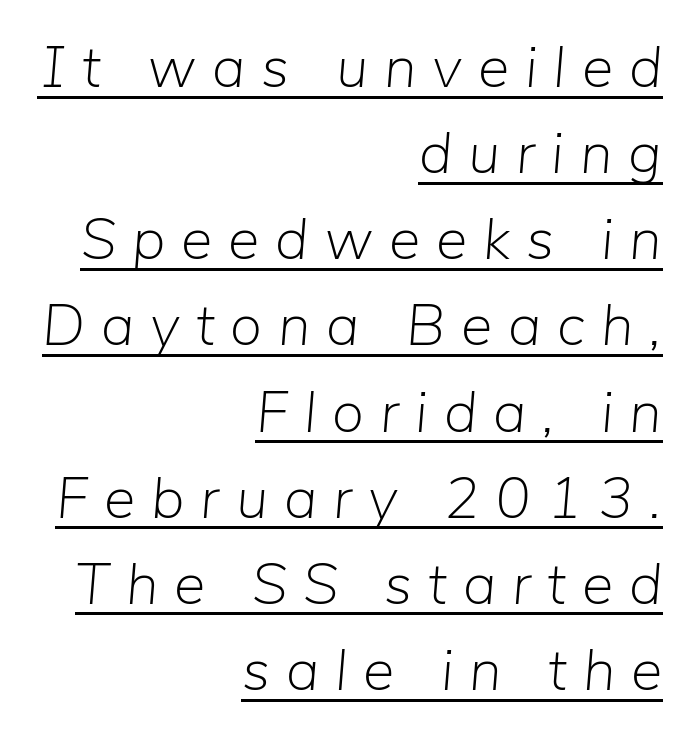
{"italic": "yes", "lean": "right", "slant_degrees": 5, "bold": "no", "weight": "light", "width": "normal", "stroke_contrast": "low", "x_height": "medium", "monospaced": "no", "underline": "yes", "align": "right", "line_spacing": "normal", "line_spacing_ratio": 1.46, "letter_spacing": "wide", "letter_spacing_em": 0.27, "glyph_px": 59}
